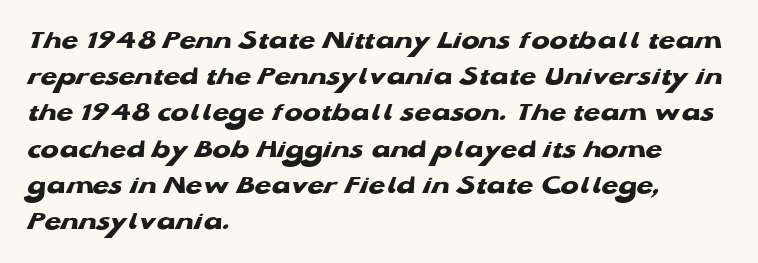
{"bold": "yes", "underline": "no", "align": "left", "line_spacing": "normal", "line_spacing_ratio": 1.34, "letter_spacing": "normal", "letter_spacing_em": 0.0, "glyph_px": 27}
